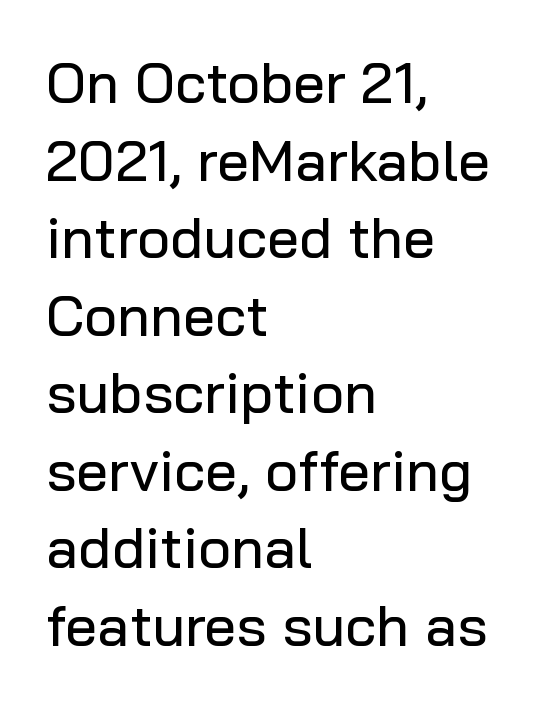
Q: Is the text italic (slanted)? A: No, it is upright.
Q: Is the typeface a serif or a sans-serif typeface? A: Sans-serif.
Q: Is the text underlined? A: No.
Q: How is the paragraph aligned? A: Left-aligned.
Q: Is the spacing between letters normal or unusually wide? A: Normal.
Q: Is the spacing between lines tight, normal or loose? A: Normal.
Q: Width (condensed, normal, or wide)? A: Normal.
Q: Stroke contrast? A: Low.
Q: x-height? A: Medium.
Q: Monospaced? A: No.
